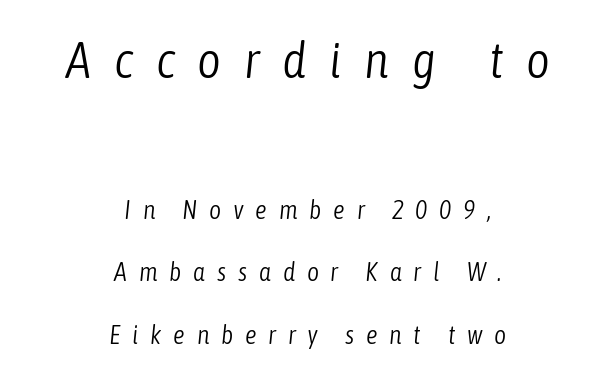
{"italic": "yes", "lean": "right", "slant_degrees": 6, "bold": "no", "weight": "light", "width": "condensed", "stroke_contrast": "low", "x_height": "medium", "monospaced": "no", "underline": "no", "align": "center", "line_spacing": "loose", "line_spacing_ratio": 2.41, "letter_spacing": "wide", "letter_spacing_em": 0.45, "larger_block": "first", "size_ratio": 1.96, "glyph_px": 51}
